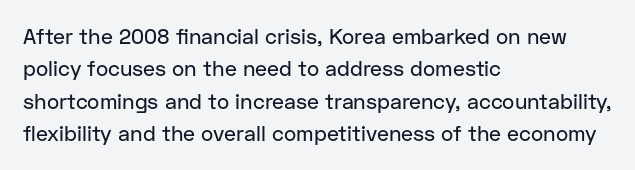
The image shows 21 px text type, upright; set left-aligned, normal line spacing (1.54x), normal letter spacing, not underlined.
